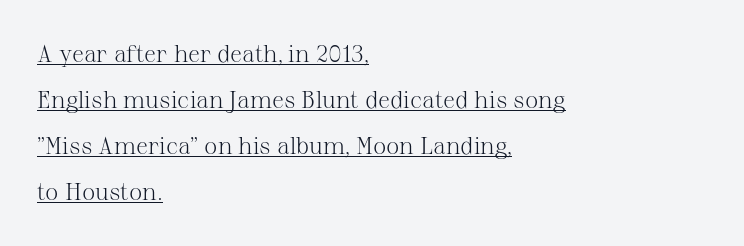
Q: Is the text bold? A: No.
Q: Is the text italic (slanted)? A: No, it is upright.
Q: Is the text underlined? A: Yes.
Q: How is the paragraph aligned? A: Left-aligned.
Q: Is the spacing between letters normal or unusually wide? A: Normal.
Q: Is the spacing between lines tight, normal or loose? A: Loose.
